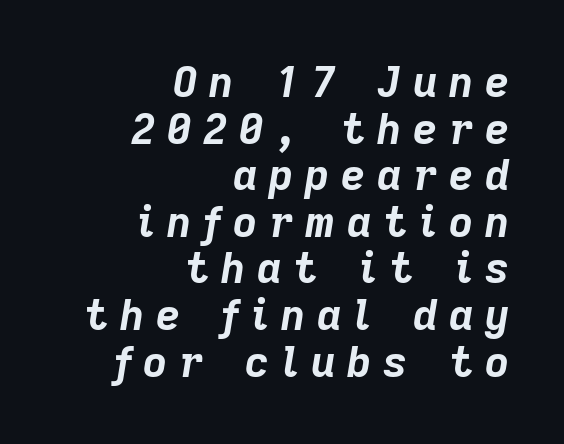
{"italic": "yes", "lean": "right", "slant_degrees": 9, "bold": "yes", "weight": "bold", "width": "normal", "stroke_contrast": "low", "x_height": "medium", "monospaced": "no", "underline": "no", "align": "right", "line_spacing": "tight", "line_spacing_ratio": 1.11, "letter_spacing": "wide", "letter_spacing_em": 0.28, "glyph_px": 42}
